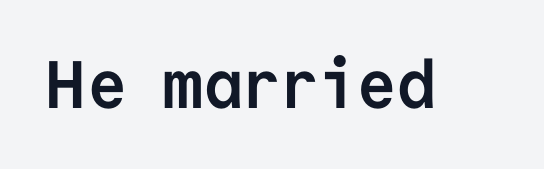
Q: Is the text bold? A: Yes.
Q: Is the text italic (slanted)? A: No, it is upright.
Q: Is the typeface a serif or a sans-serif typeface? A: Sans-serif.
Q: Is the text underlined? A: No.
Q: Is the spacing between letters normal or unusually wide? A: Normal.
Q: Width (condensed, normal, or wide)? A: Normal.
Q: Stroke contrast? A: Low.
Q: x-height? A: Medium.
Q: Monospaced? A: Yes.
